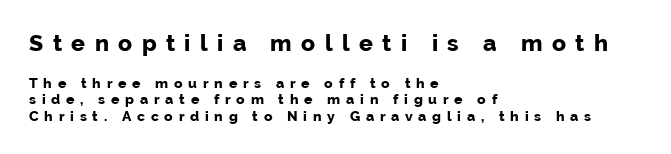
{"italic": "no", "bold": "yes", "underline": "no", "align": "left", "line_spacing_ratio": 1.16, "letter_spacing": "wide", "letter_spacing_em": 0.41, "larger_block": "first", "size_ratio": 1.64, "glyph_px": 23}
